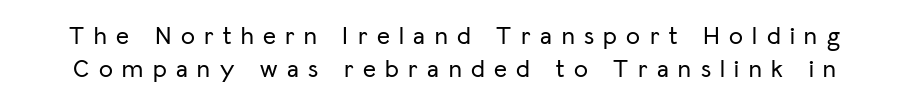
Q: Is the text italic (slanted)? A: No, it is upright.
Q: Is the text underlined? A: No.
Q: Is the spacing between letters normal or unusually wide? A: Unusually wide.
Q: Is the spacing between lines tight, normal or loose? A: Normal.
